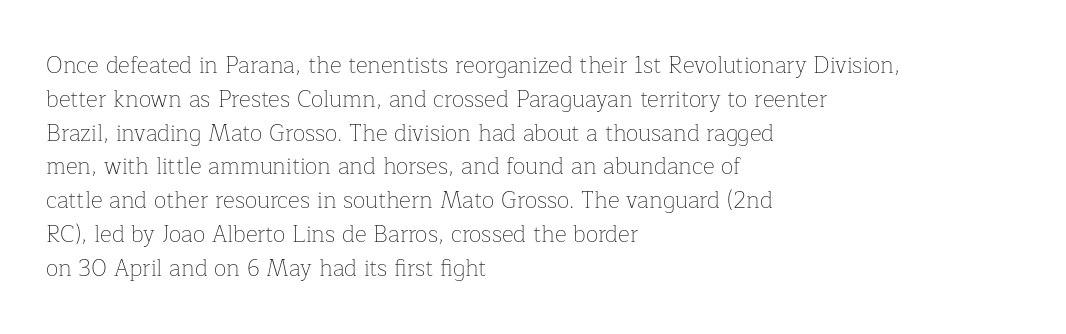
{"italic": "no", "bold": "no", "underline": "no", "align": "left", "line_spacing": "normal", "line_spacing_ratio": 1.47, "letter_spacing": "normal", "letter_spacing_em": 0.0, "glyph_px": 23}
